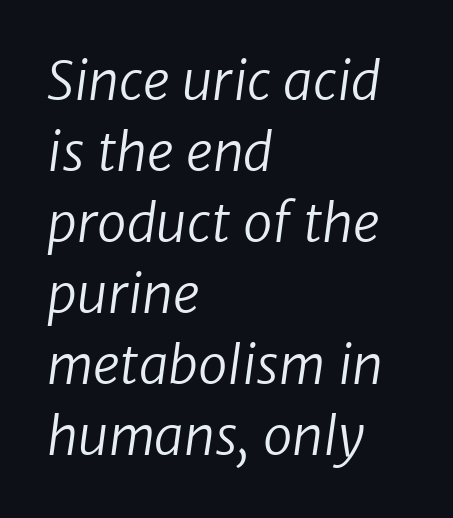
The image shows 53 px regular-weight sans-serif type; set left-aligned, normal line spacing (1.34x), normal letter spacing, not underlined; low stroke contrast and a medium x-height.
